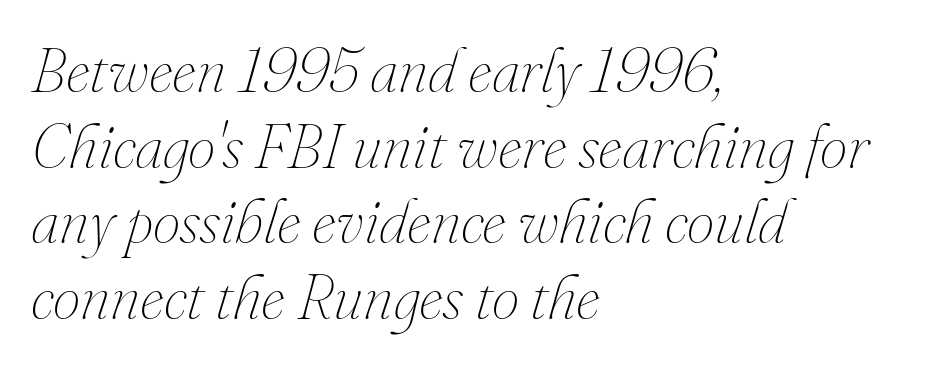
Q: Is the text bold? A: No.
Q: Is the text italic (slanted)? A: Yes, it leans right by about 16 degrees.
Q: Is the text underlined? A: No.
Q: How is the paragraph aligned? A: Left-aligned.
Q: Is the spacing between letters normal or unusually wide? A: Normal.
Q: Width (condensed, normal, or wide)? A: Normal.
Q: Stroke contrast? A: Medium.
Q: x-height? A: Small.
Q: Monospaced? A: No.
